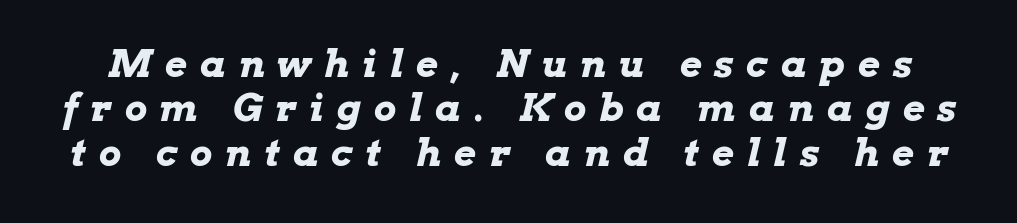
Q: Is the text bold? A: Yes.
Q: Is the text italic (slanted)? A: Yes, it leans right by about 13 degrees.
Q: Is the text underlined? A: No.
Q: Is the spacing between letters normal or unusually wide? A: Unusually wide.
Q: Width (condensed, normal, or wide)? A: Wide.
Q: Stroke contrast? A: Low.
Q: x-height? A: Medium.
Q: Monospaced? A: No.
